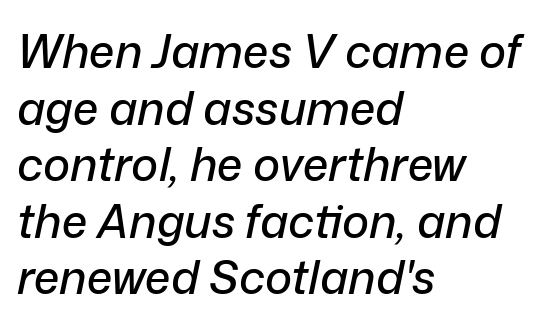
{"italic": "yes", "lean": "right", "slant_degrees": 12, "width": "normal", "stroke_contrast": "low", "x_height": "medium", "monospaced": "no", "underline": "no", "align": "left", "line_spacing_ratio": 1.23, "letter_spacing": "normal", "letter_spacing_em": 0.0, "glyph_px": 46}
